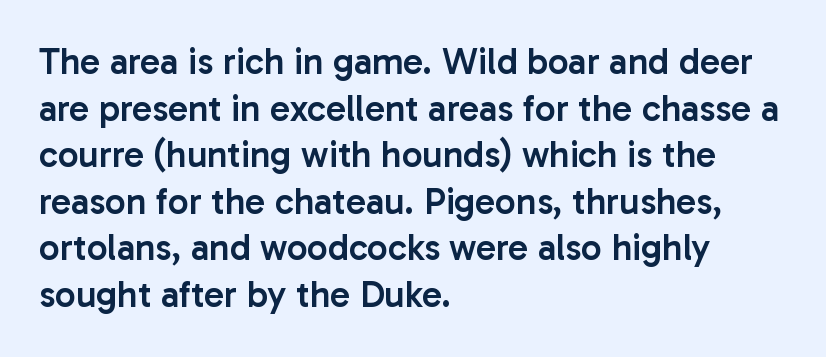
Q: Is the text bold? A: Semi-bold.
Q: Is the text italic (slanted)? A: No, it is upright.
Q: Is the typeface a serif or a sans-serif typeface? A: Sans-serif.
Q: Is the text underlined? A: No.
Q: How is the paragraph aligned? A: Left-aligned.
Q: Is the spacing between letters normal or unusually wide? A: Normal.
Q: Is the spacing between lines tight, normal or loose? A: Normal.
Q: Width (condensed, normal, or wide)? A: Normal.
Q: Stroke contrast? A: Low.
Q: x-height? A: Medium.
Q: Monospaced? A: No.
